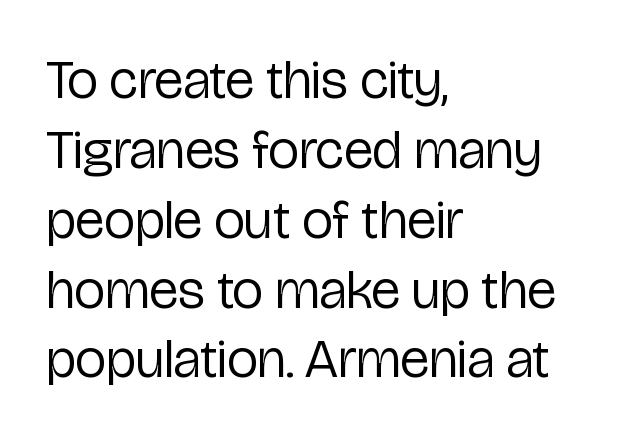
You could not count columns in this text — the font is proportionally spaced. The specimen omits any rule beneath the text block's lines. The font family rendered here belongs to the sans-serif group. Vertically, the passage feels balanced, rows spaced as you'd expect.
